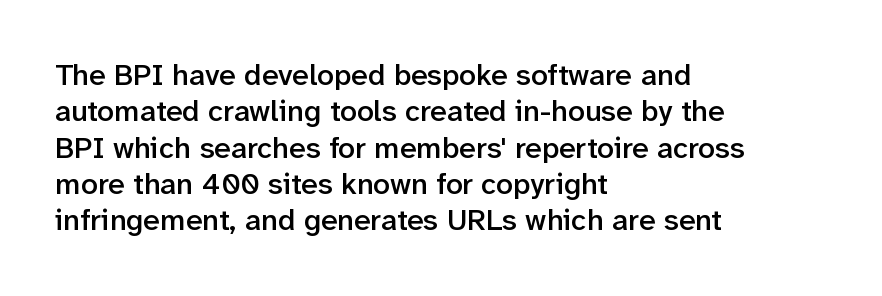
The image shows 30 px semibold sans-serif type, upright; set left-aligned, line spacing 1.21x, normal letter spacing, not underlined; low stroke contrast and a medium x-height.
